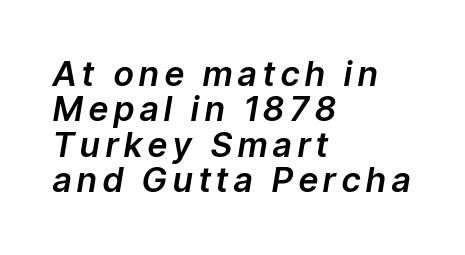
The image shows 34 px text type, italic (leaning right); set left-aligned, tight line spacing (1.04x), not underlined; low stroke contrast and a medium x-height.
